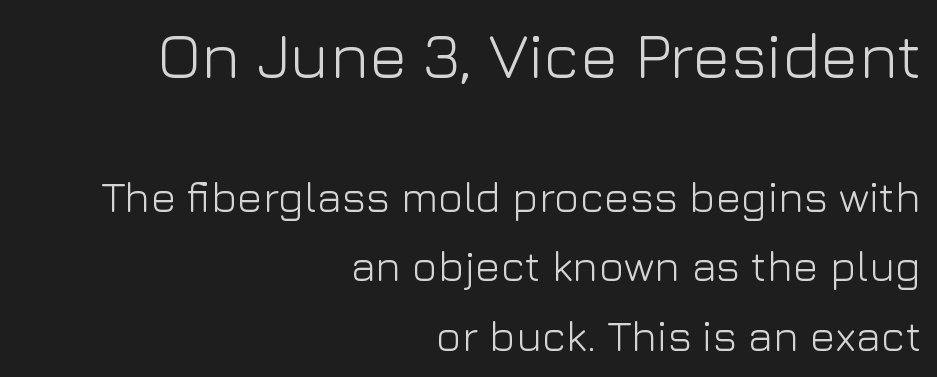
{"serif": "no", "italic": "no", "bold": "no", "weight": "light", "width": "normal", "stroke_contrast": "low", "x_height": "medium", "monospaced": "no", "underline": "no", "align": "right", "line_spacing": "normal", "line_spacing_ratio": 1.61, "letter_spacing": "normal", "letter_spacing_em": 0.0, "larger_block": "first", "size_ratio": 1.49, "glyph_px": 64}
